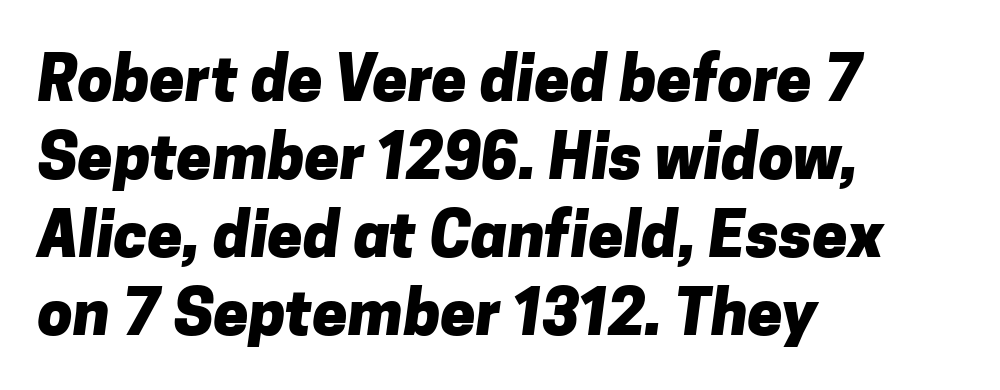
Here the glyphs are tracked normally, forming tight word shapes. Horizontally, the lines are justified to the leading edge only. The gap between lines stays unmarked. Are there feet on the stems? There aren't — it's a sans. Character widths vary here, with narrow letters taking less room than wide ones.
